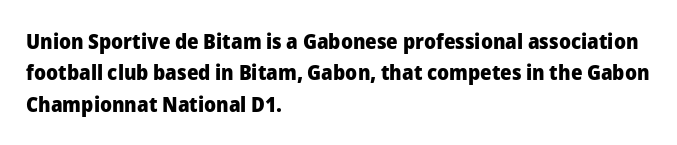
The image shows 21 px bold type, upright; set left-aligned, normal line spacing (1.5x), normal letter spacing, not underlined.
